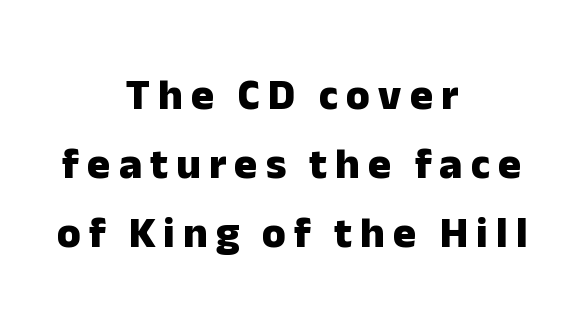
{"serif": "no", "italic": "no", "bold": "yes", "weight": "heavy", "width": "normal", "stroke_contrast": "low", "x_height": "medium", "monospaced": "no", "underline": "no", "align": "center", "line_spacing": "normal", "line_spacing_ratio": 1.6, "glyph_px": 43}
